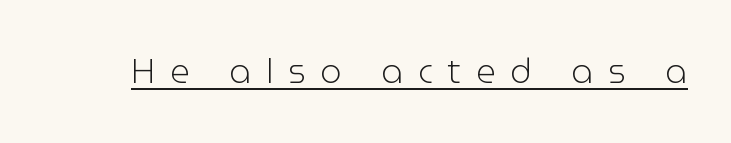
{"serif": "no", "italic": "no", "bold": "no", "weight": "light", "width": "normal", "stroke_contrast": "low", "x_height": "medium", "monospaced": "no", "underline": "yes", "letter_spacing": "wide", "letter_spacing_em": 0.44, "glyph_px": 34}
